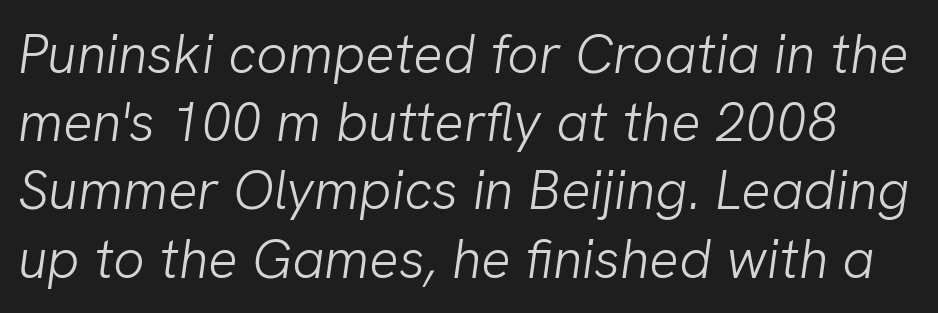
Character widths vary here, with narrow letters taking less room than wide ones. The passage shown is not underscored anywhere. Weight: in the light-to-regular range. Typographically, this falls in the sans-serif category. This rendering leaves character spacing at its baseline value.
